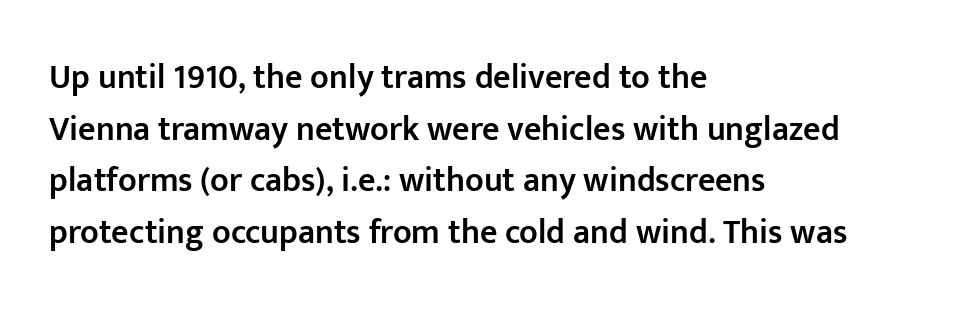
Designer's note — italics off, roman on. Set as a demibold, roughly 600 on the weight scale. How would I describe the line gaps? Plain and ordinary. The letters sit at their default tracking, neither squeezed nor spread.
